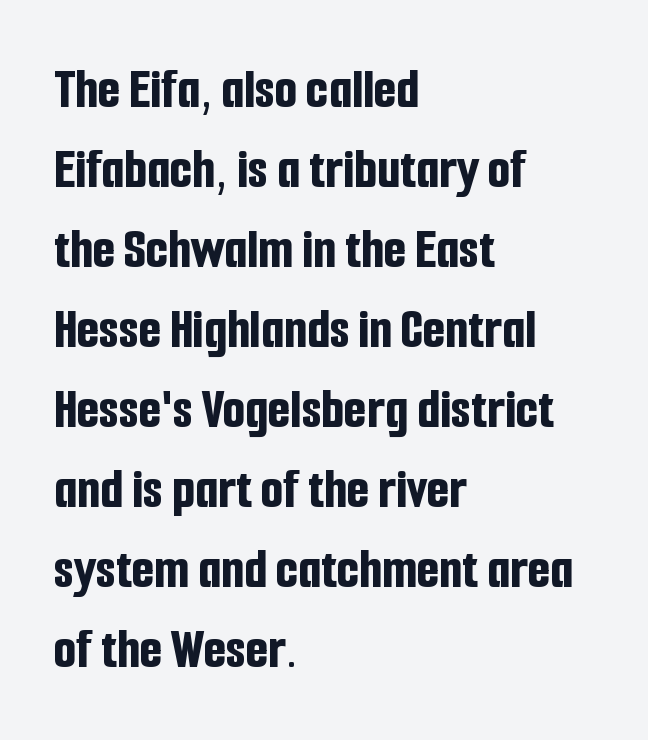
{"serif": "no", "italic": "no", "bold": "yes", "weight": "bold", "width": "condensed", "stroke_contrast": "low", "x_height": "medium", "monospaced": "no", "underline": "no", "align": "left", "line_spacing": "normal", "line_spacing_ratio": 1.38, "letter_spacing": "normal", "letter_spacing_em": 0.0, "glyph_px": 58}
